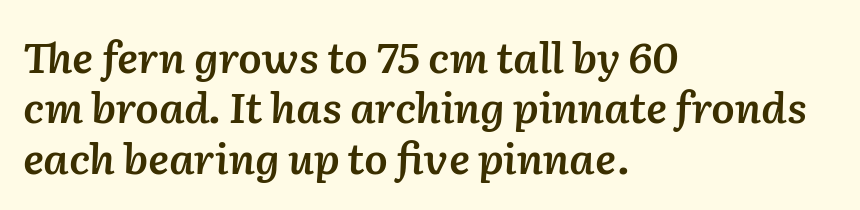
Q: Is the text bold? A: Semi-bold.
Q: Is the text italic (slanted)? A: Yes, it leans right by about 2 degrees.
Q: Is the text underlined? A: No.
Q: How is the paragraph aligned? A: Left-aligned.
Q: Is the spacing between letters normal or unusually wide? A: Normal.
Q: Width (condensed, normal, or wide)? A: Normal.
Q: Stroke contrast? A: Low.
Q: x-height? A: Medium.
Q: Monospaced? A: No.
